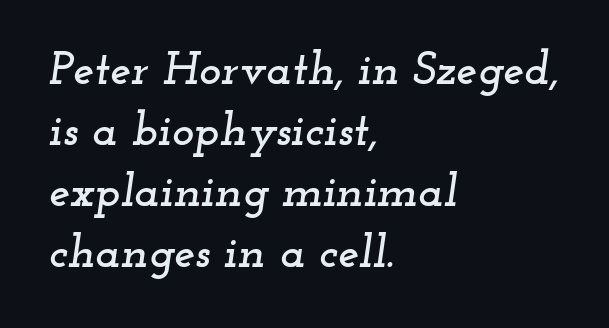
Quick note: underline off. A student would call this left alignment; a typographer would say flush left, rag right. The passage shown is typed in a proportional face where columns would drift. This sample keeps an unexceptional amount of space between lines. There is no visible air inserted between adjacent glyphs.
